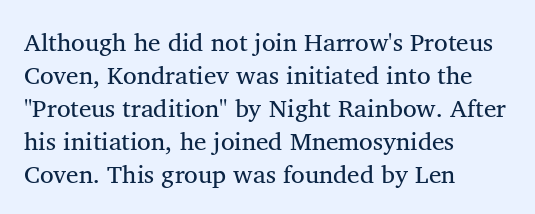
Q: Is the text italic (slanted)? A: No, it is upright.
Q: Is the text underlined? A: No.
Q: How is the paragraph aligned? A: Left-aligned.
Q: Is the spacing between letters normal or unusually wide? A: Normal.
Q: Is the spacing between lines tight, normal or loose? A: Normal.
